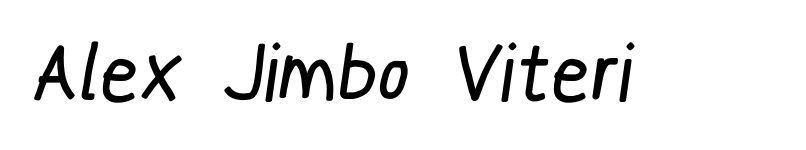
Type without underlining. Letterform terminals end flat and unadorned throughout the passage. Here the designer chose a conventional face with non-uniform glyph widths. The weight tops out at a normal text grade.
